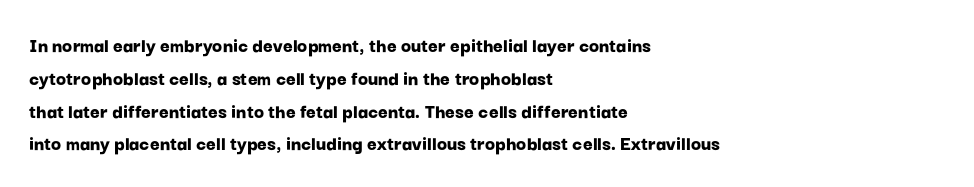
Weight check: bold — yes, fully. This rendering features lettering with no underline. This is the regular roman posture of the typeface. Is there much room between lines? A standard amount, neither cramped nor airy. No extra tracking has been applied to these lines. The rag falls on the right side of this text block.
